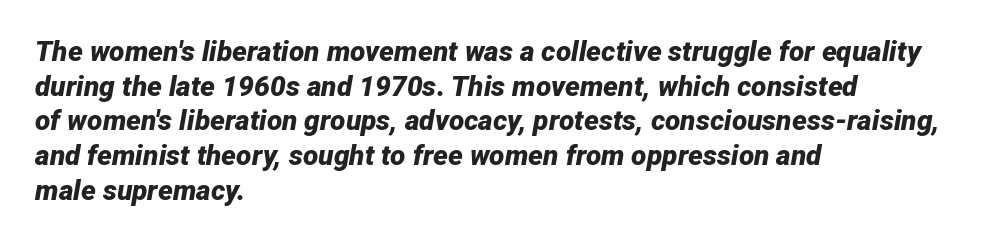
{"italic": "yes", "lean": "right", "slant_degrees": 12, "bold": "yes", "weight": "bold", "width": "normal", "stroke_contrast": "low", "x_height": "medium", "monospaced": "no", "underline": "no", "align": "left", "line_spacing_ratio": 1.24, "letter_spacing": "normal", "letter_spacing_em": 0.0, "glyph_px": 28}
